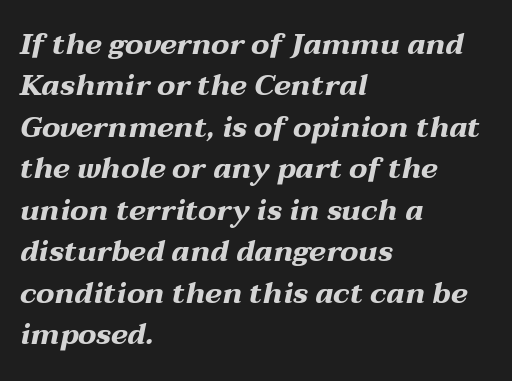
Q: Is the text bold? A: Yes.
Q: Is the text italic (slanted)? A: Yes, it leans right by about 12 degrees.
Q: Is the text underlined? A: No.
Q: How is the paragraph aligned? A: Left-aligned.
Q: Is the spacing between letters normal or unusually wide? A: Normal.
Q: Is the spacing between lines tight, normal or loose? A: Normal.
Q: Width (condensed, normal, or wide)? A: Wide.
Q: Stroke contrast? A: Medium.
Q: x-height? A: Medium.
Q: Monospaced? A: No.
